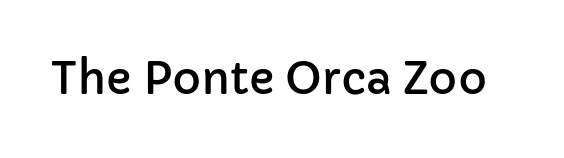
{"serif": "no", "italic": "no", "width": "normal", "stroke_contrast": "low", "x_height": "medium", "monospaced": "no", "underline": "no", "letter_spacing": "normal", "letter_spacing_em": 0.0, "glyph_px": 44}
